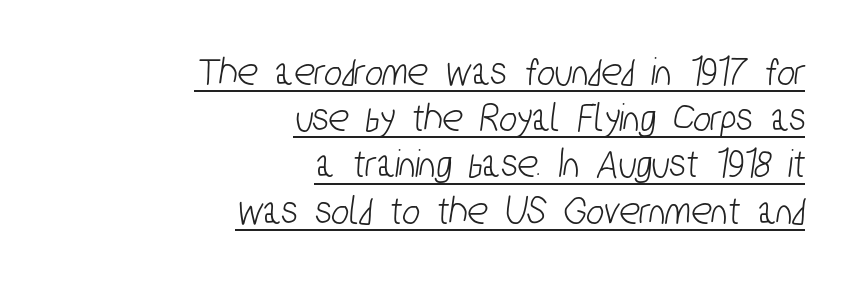
Q: Is the typeface a serif or a sans-serif typeface? A: Sans-serif.
Q: Is the text underlined? A: Yes.
Q: How is the paragraph aligned? A: Right-aligned.
Q: Is the spacing between letters normal or unusually wide? A: Normal.
Q: Is the spacing between lines tight, normal or loose? A: Tight.
Q: Width (condensed, normal, or wide)? A: Condensed.
Q: Stroke contrast? A: Low.
Q: x-height? A: Medium.
Q: Monospaced? A: No.
